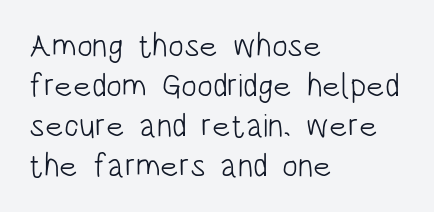
These lines stack with their left ends in a neat column. Check the space under the baseline: it is left empty. Is this a fixed-width face? No — the glyphs have proportional, varying widths. The characters display no serif detailing; their extremities are plain.
